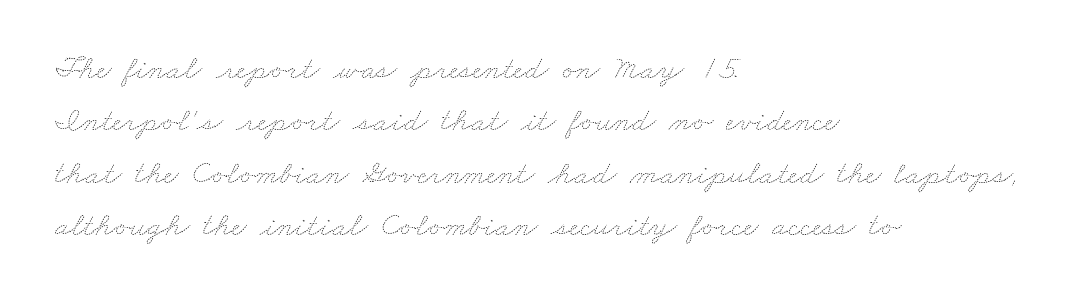
The typesetting does not lean heavy: it is not bold. Horizontally, the lines are justified to the leading edge only. Looks like regular typesetting: each glyph gets only the width it needs. The line texture is even and compact thanks to regular tracking. Whoever set this chose a conventional vertical rhythm. Anything drawn beneath the words? Only blank space.
